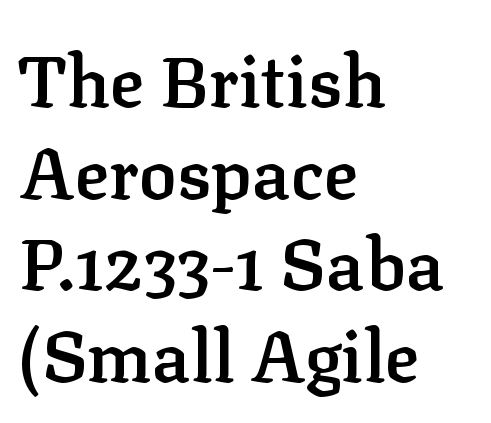
The image shows 71 px semibold serif type, upright; set left-aligned, normal line spacing (1.29x), normal letter spacing, not underlined; low stroke contrast and a medium x-height.
